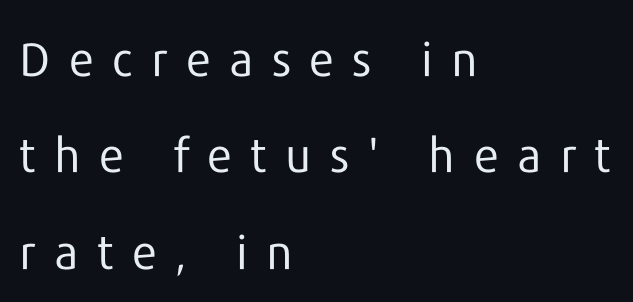
The weight tops out at a normal text grade. Words appear elongated and porous because spacing is wide. Notice how the stems are strictly vertical — no italics here. The rendering uses a large line-height, opening up the rows. Anything drawn beneath the words? Only blank space. In terms of letterform style, serifs are entirely absent.
